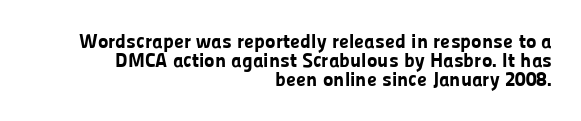
Q: Is the text bold? A: Yes.
Q: Is the text italic (slanted)? A: No, it is upright.
Q: Is the text underlined? A: No.
Q: How is the paragraph aligned? A: Right-aligned.
Q: Is the spacing between letters normal or unusually wide? A: Normal.
Q: Is the spacing between lines tight, normal or loose? A: Tight.
